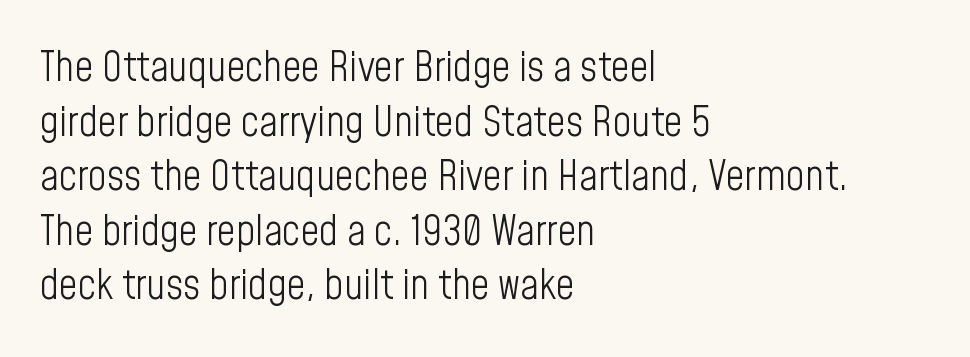
Q: Is the text bold? A: No.
Q: Is the text italic (slanted)? A: No, it is upright.
Q: Is the typeface a serif or a sans-serif typeface? A: Sans-serif.
Q: Is the text underlined? A: No.
Q: How is the paragraph aligned? A: Left-aligned.
Q: Is the spacing between letters normal or unusually wide? A: Normal.
Q: Is the spacing between lines tight, normal or loose? A: Normal.
Q: Width (condensed, normal, or wide)? A: Condensed.
Q: Stroke contrast? A: Low.
Q: x-height? A: Medium.
Q: Monospaced? A: No.
